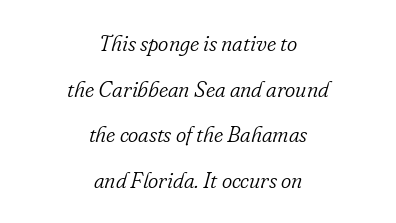
The image shows 22 px text type, italic (leaning right); set centered, loose line spacing (2.07x), normal letter spacing, not underlined.
